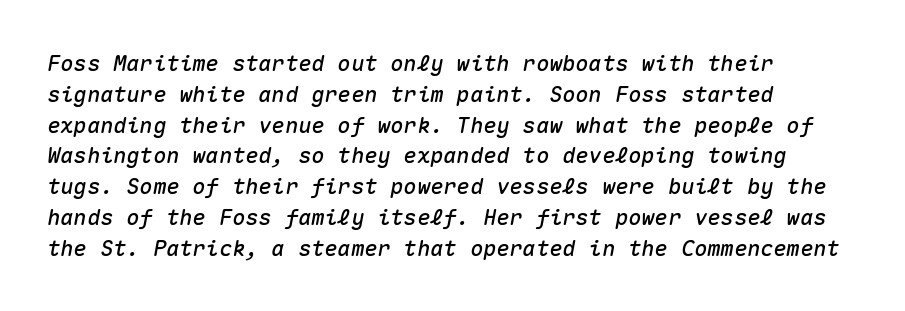
Q: Is the text italic (slanted)? A: Yes, it leans right by about 10 degrees.
Q: Is the text underlined? A: No.
Q: How is the paragraph aligned? A: Left-aligned.
Q: Is the spacing between letters normal or unusually wide? A: Normal.
Q: Is the spacing between lines tight, normal or loose? A: Normal.
